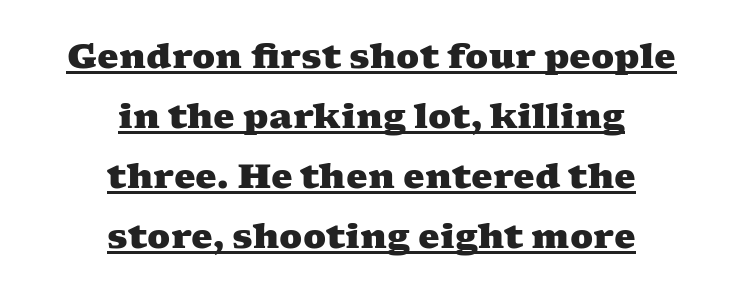
The image shows 34 px heavy, wide serif type; set centered, line spacing 1.76x, normal letter spacing, underlined; medium stroke contrast and a medium x-height.
